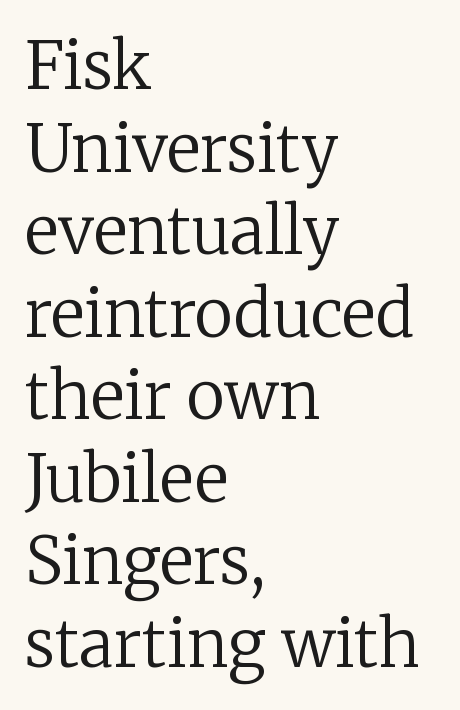
Q: Is the text bold? A: No.
Q: Is the text italic (slanted)? A: No, it is upright.
Q: Is the typeface a serif or a sans-serif typeface? A: Serif.
Q: Is the text underlined? A: No.
Q: How is the paragraph aligned? A: Left-aligned.
Q: Is the spacing between letters normal or unusually wide? A: Normal.
Q: Is the spacing between lines tight, normal or loose? A: Normal.
Q: Width (condensed, normal, or wide)? A: Normal.
Q: Stroke contrast? A: Low.
Q: x-height? A: Medium.
Q: Monospaced? A: No.
